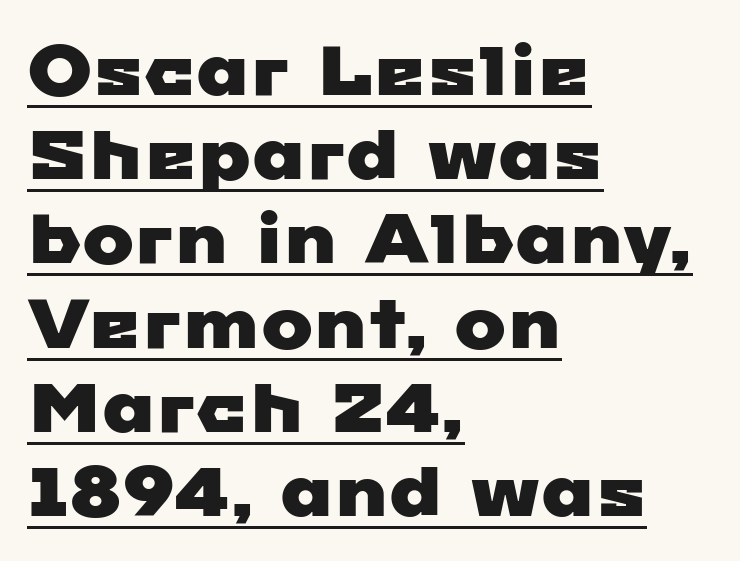
{"serif": "no", "width": "wide", "stroke_contrast": "low", "x_height": "medium", "monospaced": "no", "underline": "yes", "align": "left", "line_spacing_ratio": 1.22, "letter_spacing": "normal", "letter_spacing_em": 0.0, "glyph_px": 69}
